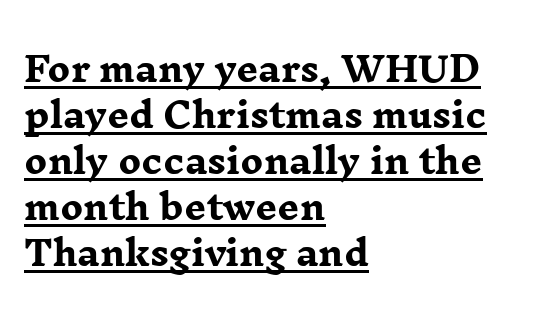
{"serif": "yes", "italic": "no", "bold": "yes", "weight": "heavy", "width": "wide", "stroke_contrast": "low", "x_height": "medium", "monospaced": "no", "underline": "yes", "align": "left", "line_spacing": "normal", "line_spacing_ratio": 1.35, "letter_spacing": "normal", "letter_spacing_em": 0.0, "glyph_px": 34}
